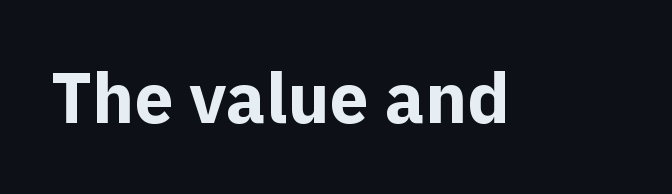
Q: Is the text bold? A: Yes.
Q: Is the text italic (slanted)? A: No, it is upright.
Q: Is the typeface a serif or a sans-serif typeface? A: Sans-serif.
Q: Is the text underlined? A: No.
Q: Is the spacing between letters normal or unusually wide? A: Normal.
Q: Width (condensed, normal, or wide)? A: Normal.
Q: x-height? A: Medium.
Q: Monospaced? A: No.
